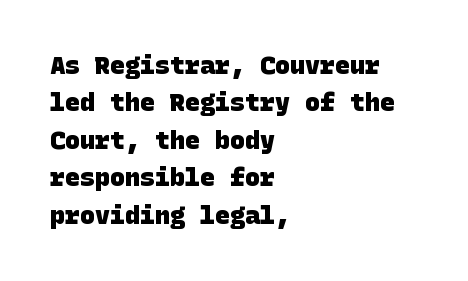
The glyphs have the mass of a bold cut. The vertical gap from one line to the next is medium. The passage shown is not underscored anywhere. Default kerning and tracking; the words read as compact shapes. Line starts are locked; line ends wander.
